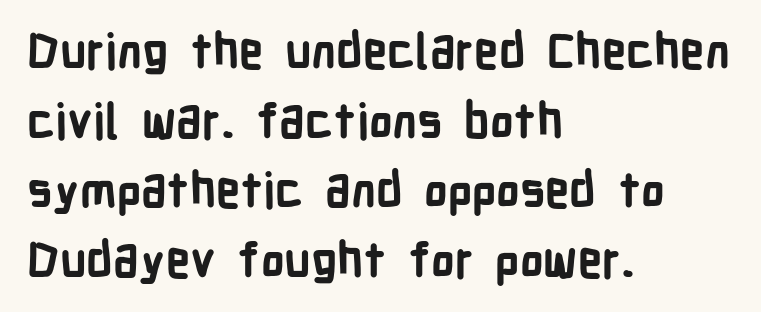
Caption: bold face, heavy strokes. Font category for this specimen: sans-serif. You could not count columns in this text — the font is proportionally spaced. Nobody touched the tracking dial on this one. Unlike italic type, these characters show no tilt at all.
